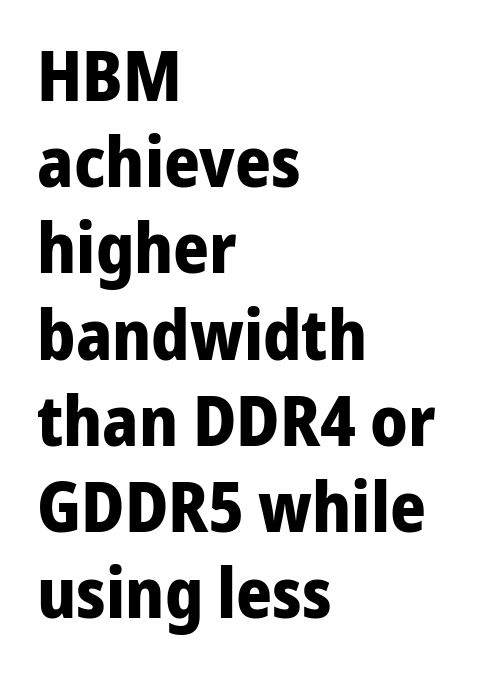
{"serif": "no", "italic": "no", "bold": "yes", "weight": "bold", "width": "normal", "stroke_contrast": "low", "x_height": "medium", "monospaced": "no", "underline": "no", "align": "left", "line_spacing": "normal", "line_spacing_ratio": 1.25, "letter_spacing": "normal", "letter_spacing_em": 0.0, "glyph_px": 69}
